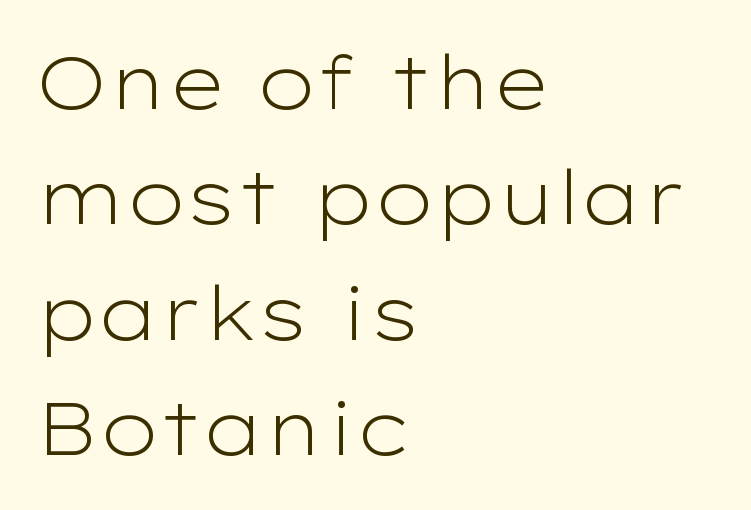
Q: Is the text bold? A: No.
Q: Is the text italic (slanted)? A: No, it is upright.
Q: Is the typeface a serif or a sans-serif typeface? A: Sans-serif.
Q: Is the text underlined? A: No.
Q: How is the paragraph aligned? A: Left-aligned.
Q: Is the spacing between letters normal or unusually wide? A: Normal.
Q: Is the spacing between lines tight, normal or loose? A: Normal.
Q: Width (condensed, normal, or wide)? A: Wide.
Q: Stroke contrast? A: Low.
Q: x-height? A: Medium.
Q: Monospaced? A: No.
